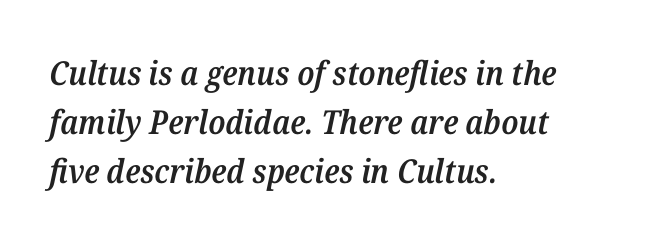
The image shows 33 px semibold serif type, italic (leaning right); set left-aligned, normal line spacing (1.48x), normal letter spacing, not underlined; medium stroke contrast and a medium x-height.
